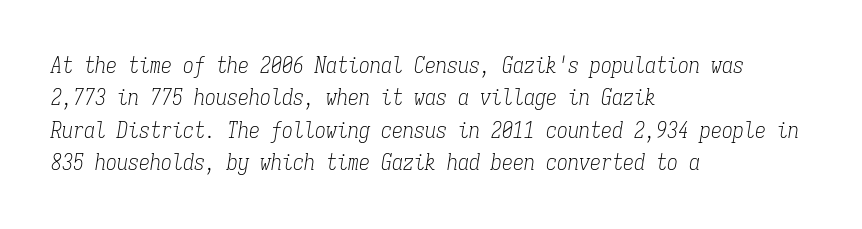
The image shows 22 px text type, italic (leaning right); set left-aligned, normal line spacing (1.47x), normal letter spacing, not underlined.
